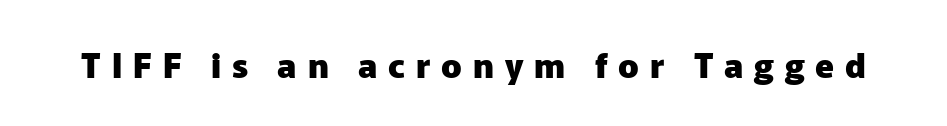
{"serif": "no", "italic": "no", "bold": "yes", "weight": "heavy", "width": "normal", "stroke_contrast": "low", "x_height": "medium", "monospaced": "no", "underline": "no", "letter_spacing": "wide", "letter_spacing_em": 0.32, "glyph_px": 34}
